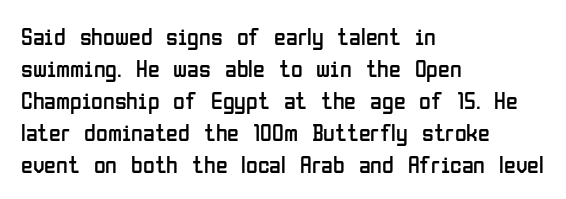
Q: Is the text bold? A: No.
Q: Is the text italic (slanted)? A: No, it is upright.
Q: Is the text underlined? A: No.
Q: How is the paragraph aligned? A: Left-aligned.
Q: Is the spacing between letters normal or unusually wide? A: Normal.
Q: Is the spacing between lines tight, normal or loose? A: Normal.
